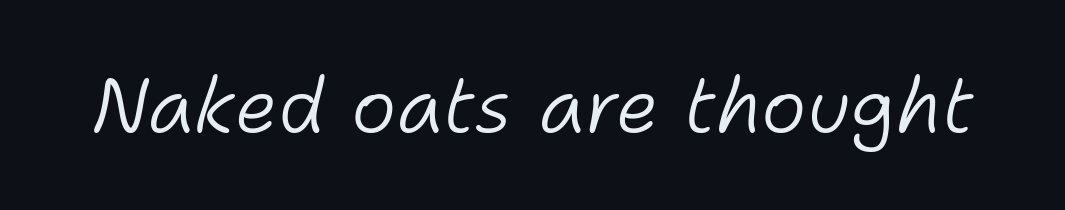
The image shows 77 px light type, italic (leaning right); set normal letter spacing, not underlined; low stroke contrast and a medium x-height.
